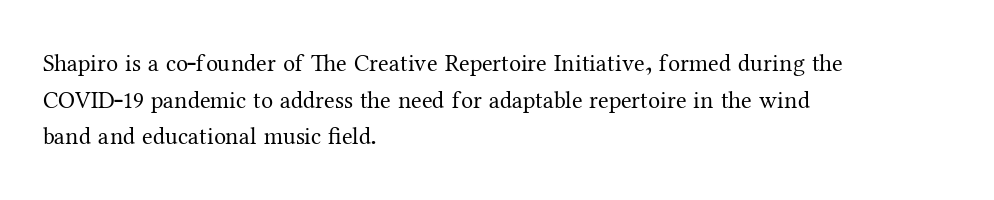
Standard letterfit; no display-style spreading of the glyphs. No chunkiness to these letters — they're not bold. This is roman type, the default non-slanted kind. Does the copy run flush right? No — it runs flush left.
